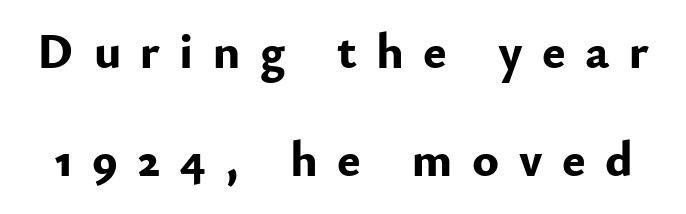
The image shows 50 px bold sans-serif type, upright; set loose line spacing (2.17x), unusually wide letter spacing (+0.39 em), not underlined; low stroke contrast and a small x-height.
